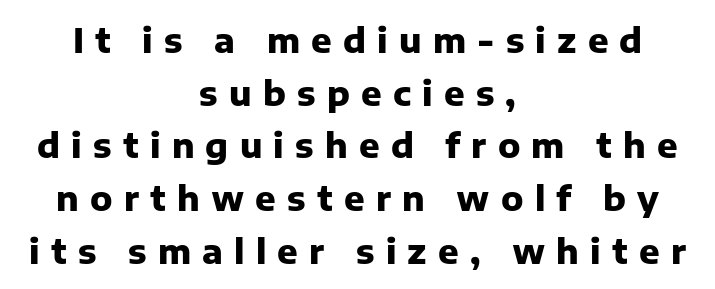
{"serif": "no", "italic": "no", "bold": "yes", "weight": "heavy", "width": "normal", "stroke_contrast": "low", "x_height": "medium", "monospaced": "no", "underline": "no", "align": "center", "line_spacing": "normal", "line_spacing_ratio": 1.55, "letter_spacing": "wide", "letter_spacing_em": 0.33, "glyph_px": 34}
